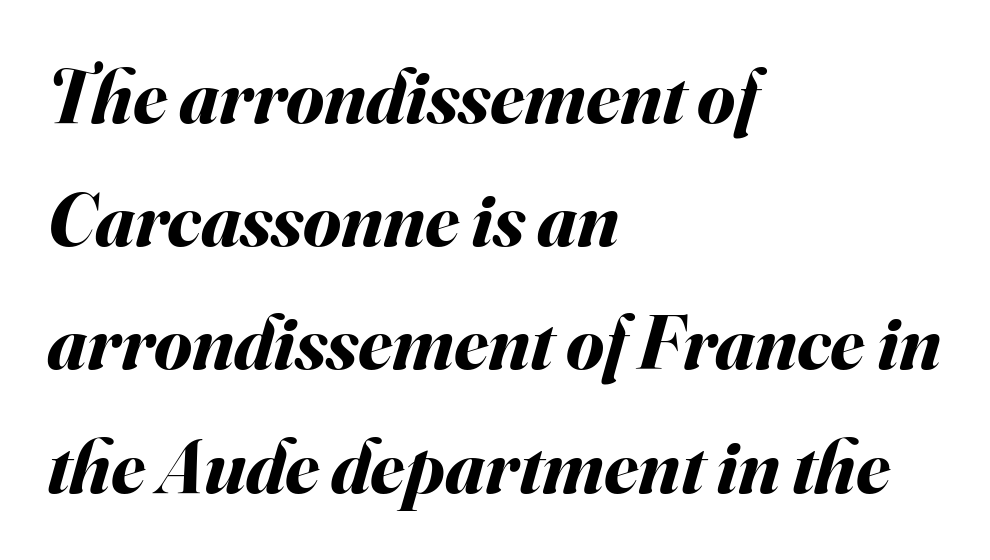
{"italic": "yes", "lean": "right", "slant_degrees": 16, "bold": "yes", "weight": "bold", "width": "normal", "stroke_contrast": "medium", "x_height": "small", "monospaced": "no", "underline": "no", "align": "left", "line_spacing": "normal", "line_spacing_ratio": 1.6, "letter_spacing": "normal", "letter_spacing_em": 0.0, "glyph_px": 77}
